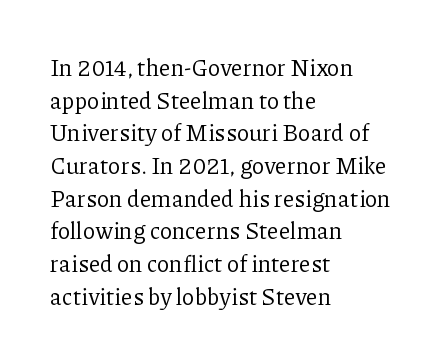
The image shows 23 px text type, upright; set left-aligned, normal line spacing (1.42x), normal letter spacing, not underlined.
